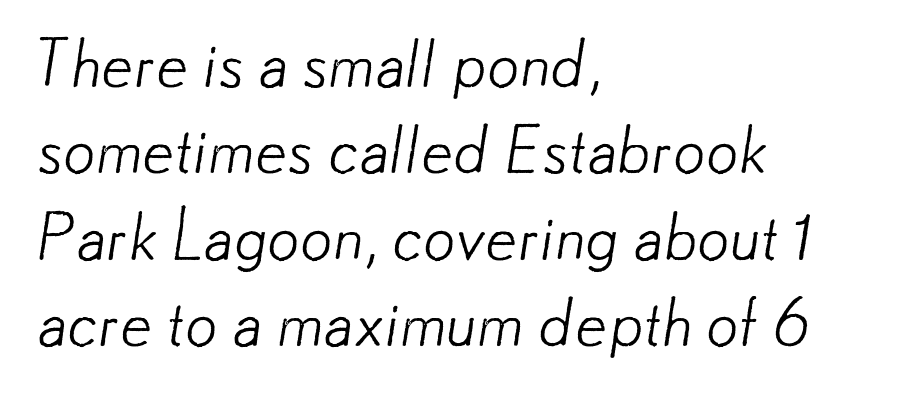
Does the leading feel generous? No, just average. These lines keep a tight, regular rhythm from letter to letter. Honestly, there is no underline to notice here at all. Visually the block forms a straight wall on the left and a jagged coastline on the right. Is the type heavy? It reads as light-to-regular instead. A typesetter would call this proportional, since set widths differ per character.
